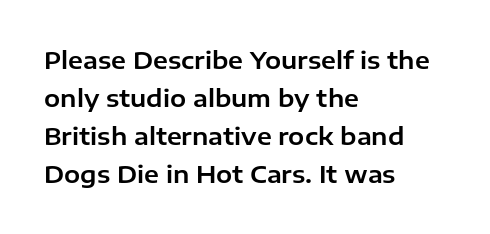
A normal amount of white space separates one row of letters from the next. In terms of letterspacing, this is plain default setting. Quick note: not italic, upright. Only glyphs here, with clear space below each row. Horizontally, the lines are justified to the leading edge only.
